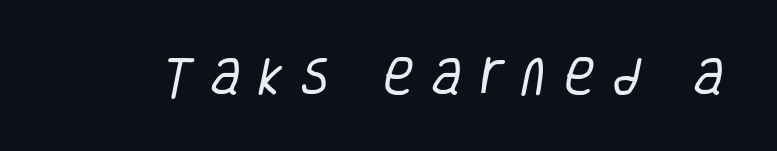
Letters have the restrained weight of plain body copy at most. This sample uses a sans-serif face. Proportional: the letters do not fall into vertical columns. Students, note that the glyphs here are deliberately spaced far apart. The glyphs are unaccompanied by any horizontal stroke below them.
